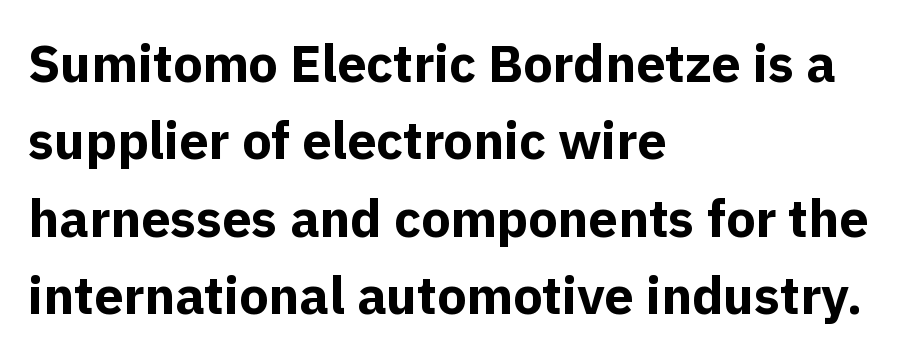
{"serif": "no", "italic": "no", "bold": "yes", "weight": "bold", "width": "normal", "x_height": "medium", "monospaced": "no", "underline": "no", "align": "left", "line_spacing": "normal", "line_spacing_ratio": 1.49, "letter_spacing": "normal", "letter_spacing_em": 0.0, "glyph_px": 52}
